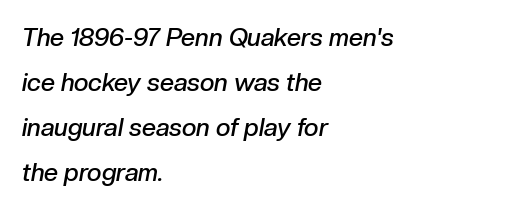
{"italic": "yes", "lean": "right", "slant_degrees": 10, "bold": "semi", "underline": "no", "align": "left", "line_spacing_ratio": 1.8, "letter_spacing": "normal", "letter_spacing_em": 0.0, "glyph_px": 25}
